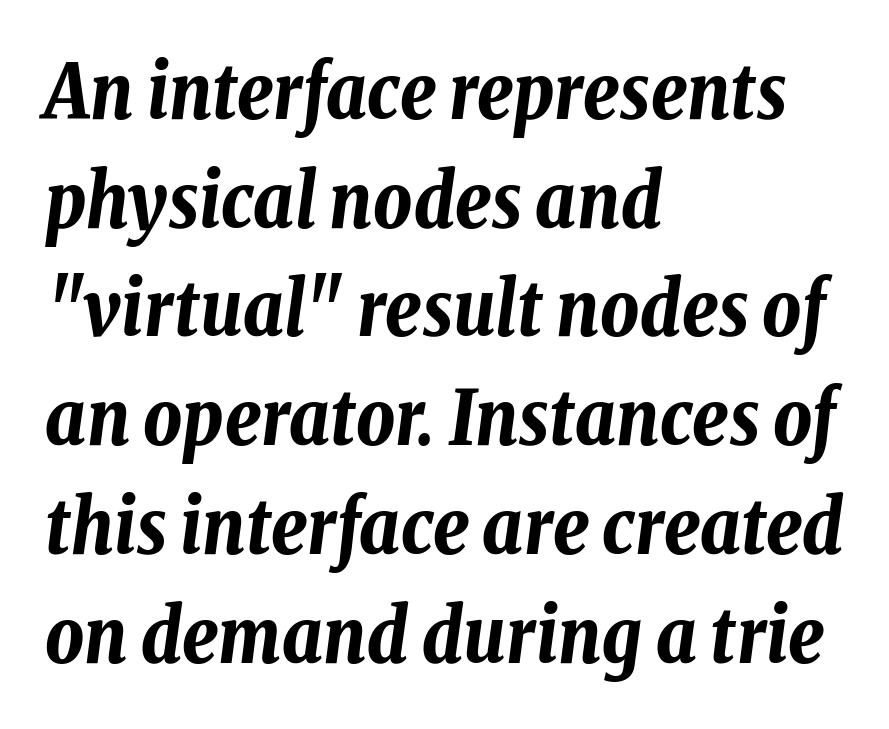
{"italic": "yes", "lean": "right", "slant_degrees": 8, "bold": "yes", "weight": "bold", "width": "condensed", "stroke_contrast": "low", "x_height": "medium", "monospaced": "no", "underline": "no", "align": "left", "line_spacing": "normal", "line_spacing_ratio": 1.45, "letter_spacing": "normal", "letter_spacing_em": 0.0, "glyph_px": 75}
